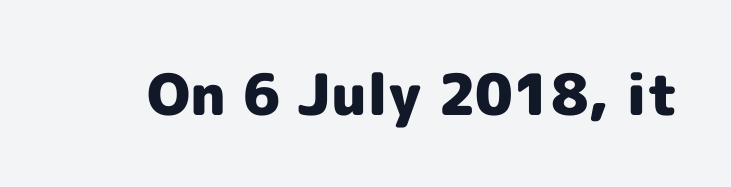
Descenders are the only things crossing below the line. The letters stand upright; this is a roman face. Looks like regular typesetting: each glyph gets only the width it needs. No extra tracking has been applied to these lines. This is sans-serif lettering, the kind often seen on screens and signage.
